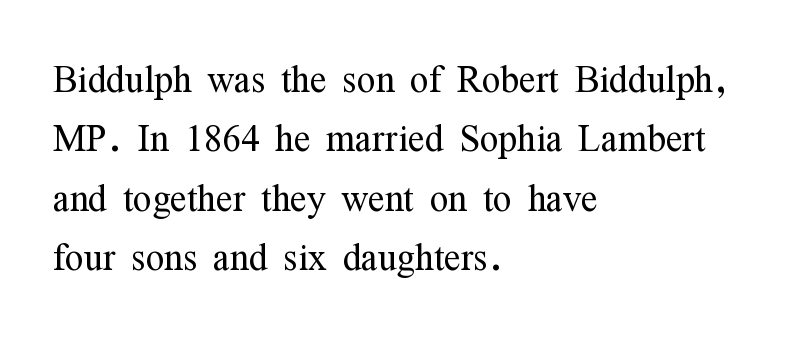
No heavy texture on the line: the type isn't bold. The letters stand straight up with perfectly vertical stems. This sample uses a serif face. A student would call this left alignment; a typographer would say flush left, rag right. Has an underline been added? It has not.
